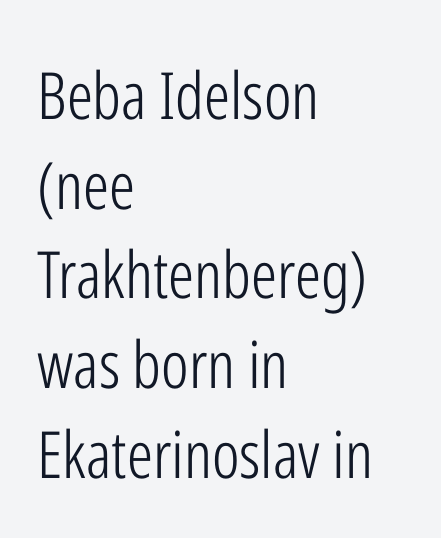
The image shows 65 px light, condensed sans-serif type, upright; set left-aligned, normal line spacing (1.38x), normal letter spacing, not underlined; low stroke contrast and a medium x-height.
